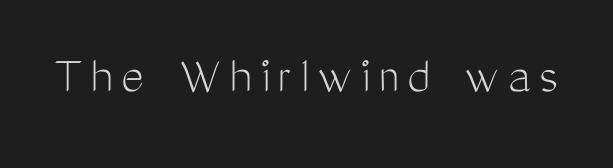
The image shows 54 px light, condensed sans-serif type, upright; set not underlined; medium stroke contrast and a medium x-height.
